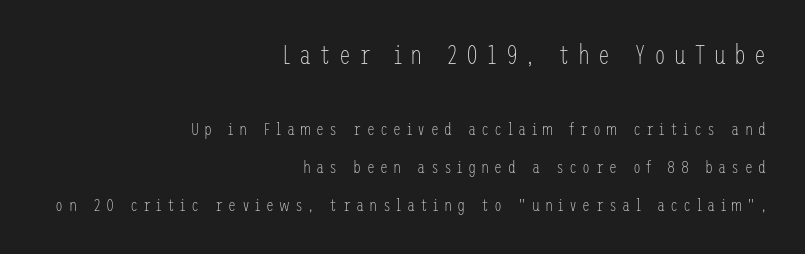
Q: Is the text bold? A: No.
Q: Is the text italic (slanted)? A: No, it is upright.
Q: Is the text underlined? A: No.
Q: How is the paragraph aligned? A: Right-aligned.
Q: Is the spacing between letters normal or unusually wide? A: Unusually wide.
Q: Is the spacing between lines tight, normal or loose? A: Loose.
Q: Which block of text is set in a larger size, the first (top) or the second (bottom)? A: The first (top) one.
